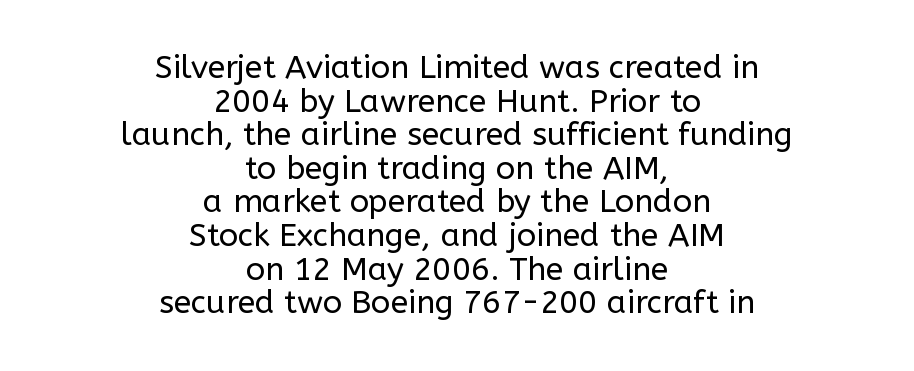
{"serif": "no", "italic": "no", "bold": "no", "weight": "regular", "width": "normal", "stroke_contrast": "low", "x_height": "medium", "monospaced": "no", "underline": "no", "align": "center", "line_spacing": "tight", "line_spacing_ratio": 1.05, "letter_spacing": "normal", "letter_spacing_em": 0.0, "glyph_px": 32}
